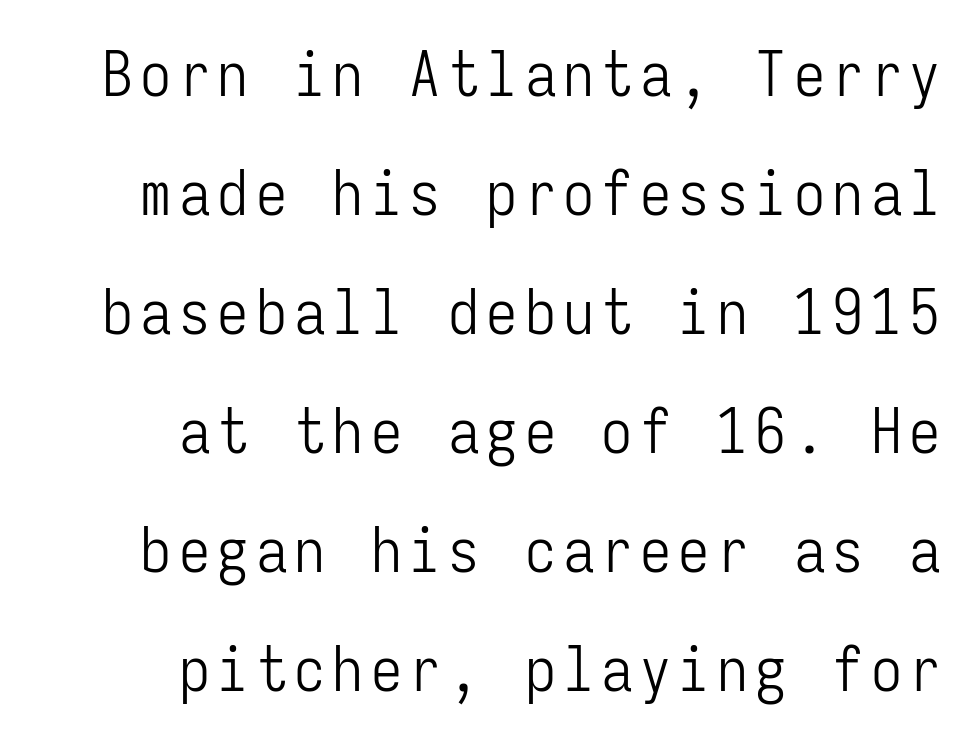
{"serif": "no", "italic": "no", "bold": "no", "weight": "light", "width": "condensed", "stroke_contrast": "low", "x_height": "medium", "monospaced": "yes", "underline": "no", "align": "right", "line_spacing": "loose", "line_spacing_ratio": 1.92, "glyph_px": 62}
